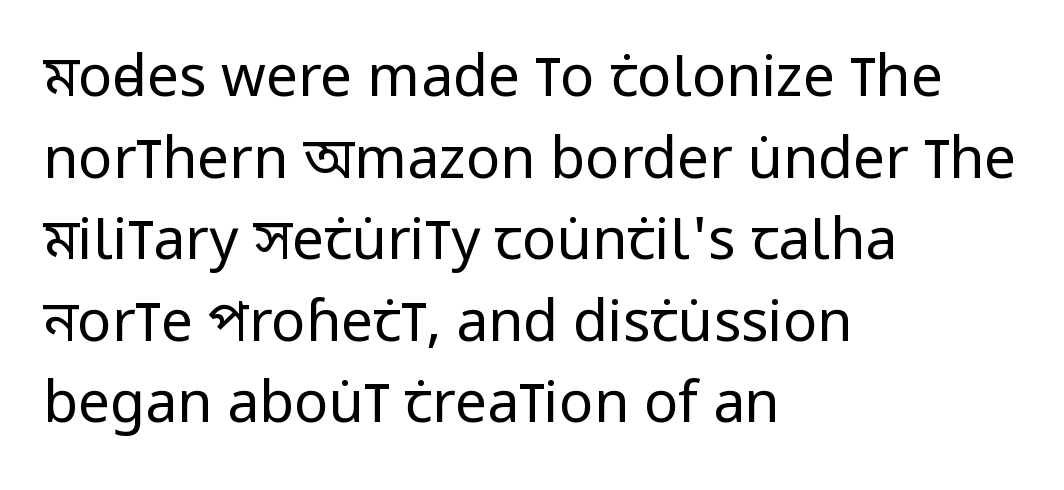
Q: Is the text bold? A: No.
Q: Is the text italic (slanted)? A: No, it is upright.
Q: Is the typeface a serif or a sans-serif typeface? A: Sans-serif.
Q: Is the text underlined? A: No.
Q: How is the paragraph aligned? A: Left-aligned.
Q: Is the spacing between letters normal or unusually wide? A: Normal.
Q: Is the spacing between lines tight, normal or loose? A: Normal.
Q: Width (condensed, normal, or wide)? A: Condensed.
Q: Stroke contrast? A: Low.
Q: x-height? A: Large.
Q: Monospaced? A: No.
